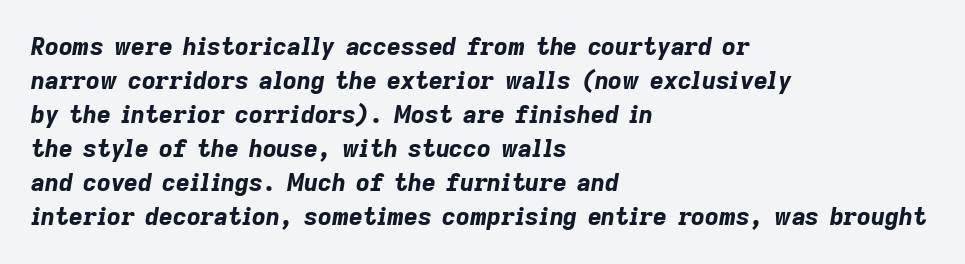
Q: Is the text bold? A: Yes.
Q: Is the text italic (slanted)? A: Yes, it leans right by about 9 degrees.
Q: Is the text underlined? A: No.
Q: How is the paragraph aligned? A: Left-aligned.
Q: Is the spacing between letters normal or unusually wide? A: Normal.
Q: Is the spacing between lines tight, normal or loose? A: Normal.
